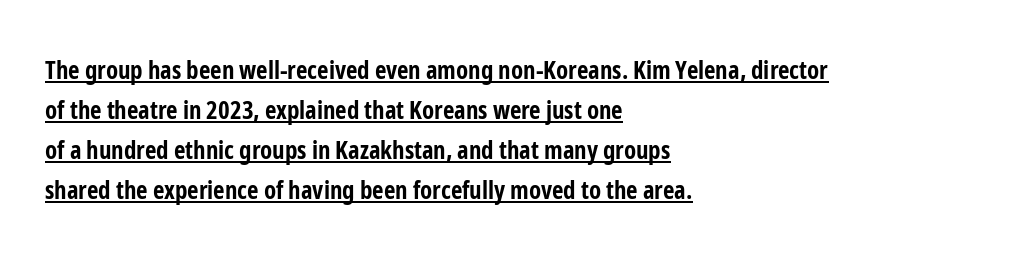
Emphasis is given by a line drawn under the lettering. You'd pick this weight for a headline — it's a proper bold. Does the leading feel generous? No, just average. Characters follow at the spacing the type designer built in.
